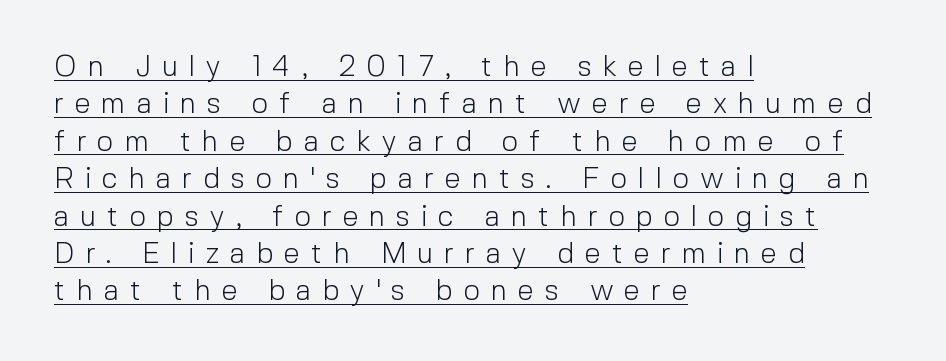
The image shows 29 px light sans-serif type, upright; set left-aligned, normal line spacing (1.29x), unusually wide letter spacing (+0.38 em), underlined; a medium x-height.
